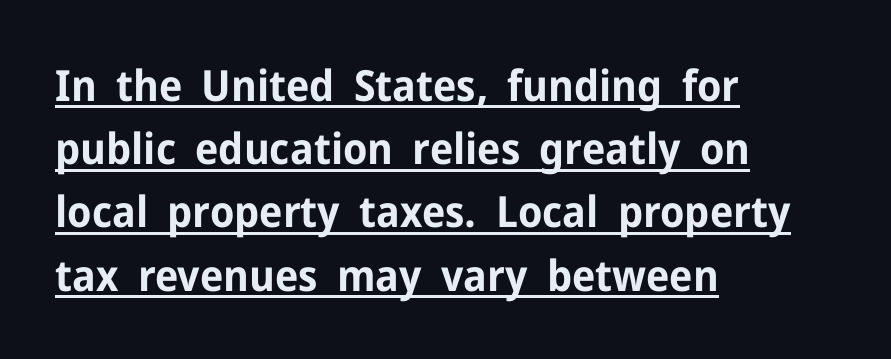
Q: Is the text bold? A: Yes.
Q: Is the text italic (slanted)? A: No, it is upright.
Q: Is the typeface a serif or a sans-serif typeface? A: Sans-serif.
Q: Is the text underlined? A: Yes.
Q: How is the paragraph aligned? A: Left-aligned.
Q: Is the spacing between letters normal or unusually wide? A: Normal.
Q: Is the spacing between lines tight, normal or loose? A: Normal.
Q: Width (condensed, normal, or wide)? A: Normal.
Q: Stroke contrast? A: Low.
Q: x-height? A: Medium.
Q: Monospaced? A: No.
